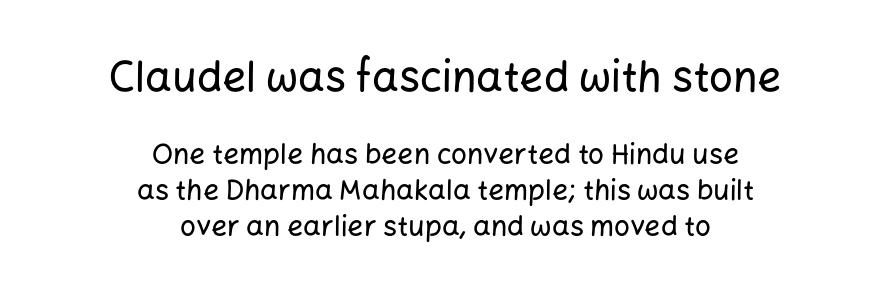
{"serif": "no", "italic": "no", "width": "normal", "stroke_contrast": "low", "x_height": "medium", "monospaced": "no", "underline": "no", "align": "center", "line_spacing": "normal", "line_spacing_ratio": 1.29, "letter_spacing": "normal", "letter_spacing_em": 0.0, "larger_block": "first", "size_ratio": 1.5, "glyph_px": 42}
